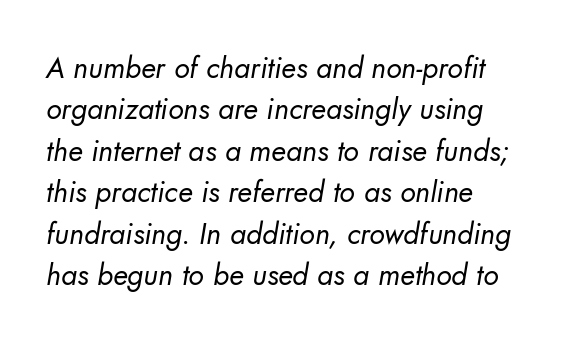
{"serif": "no", "bold": "no", "weight": "regular", "width": "normal", "stroke_contrast": "low", "x_height": "small", "monospaced": "no", "underline": "no", "align": "left", "line_spacing": "normal", "line_spacing_ratio": 1.43, "letter_spacing": "normal", "letter_spacing_em": 0.0, "glyph_px": 29}
